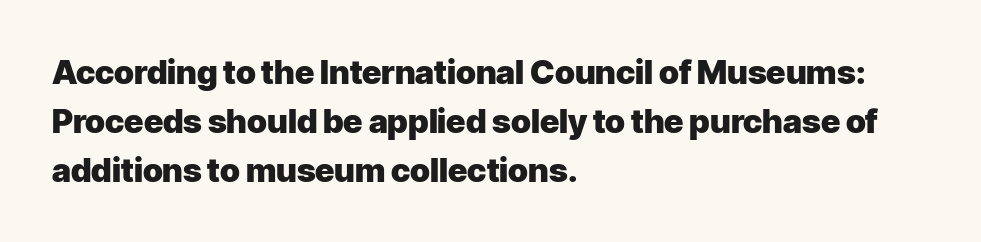
Q: Is the text bold? A: Yes.
Q: Is the text italic (slanted)? A: No, it is upright.
Q: Is the typeface a serif or a sans-serif typeface? A: Sans-serif.
Q: Is the text underlined? A: No.
Q: How is the paragraph aligned? A: Left-aligned.
Q: Is the spacing between letters normal or unusually wide? A: Normal.
Q: Is the spacing between lines tight, normal or loose? A: Normal.
Q: Width (condensed, normal, or wide)? A: Normal.
Q: Stroke contrast? A: Low.
Q: x-height? A: Medium.
Q: Monospaced? A: No.
